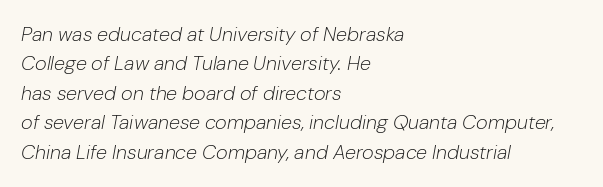
Q: Is the text bold? A: No.
Q: Is the text italic (slanted)? A: Yes, it leans right by about 10 degrees.
Q: Is the text underlined? A: No.
Q: How is the paragraph aligned? A: Left-aligned.
Q: Is the spacing between letters normal or unusually wide? A: Normal.
Q: Is the spacing between lines tight, normal or loose? A: Normal.
